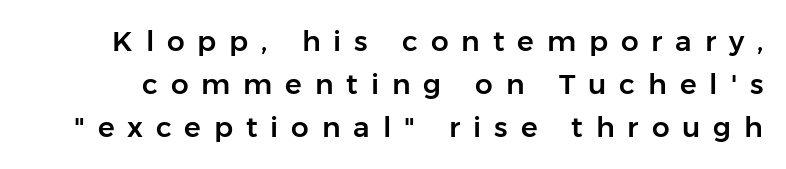
{"serif": "no", "italic": "no", "width": "normal", "stroke_contrast": "low", "x_height": "medium", "monospaced": "no", "underline": "no", "line_spacing": "normal", "line_spacing_ratio": 1.54, "letter_spacing": "wide", "letter_spacing_em": 0.46, "glyph_px": 28}
